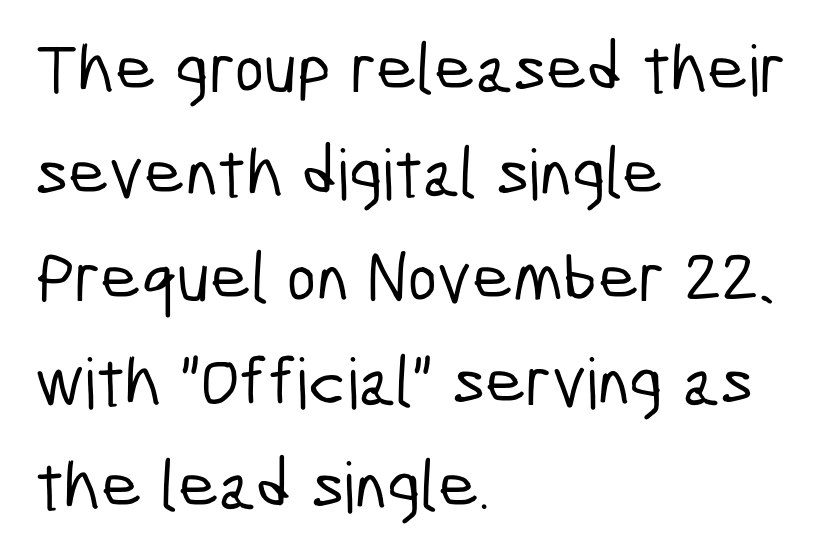
The image shows 70 px condensed sans-serif type; set left-aligned, normal line spacing (1.49x), normal letter spacing, not underlined; low stroke contrast and a medium x-height.
